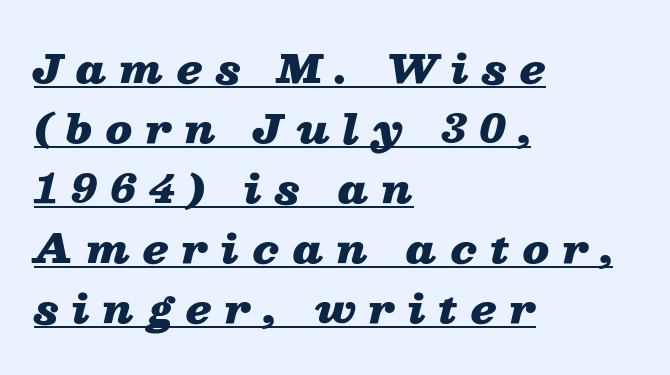
{"italic": "yes", "lean": "right", "slant_degrees": 13, "bold": "yes", "weight": "heavy", "width": "wide", "stroke_contrast": "low", "x_height": "medium", "monospaced": "no", "underline": "yes", "align": "left", "line_spacing": "normal", "line_spacing_ratio": 1.54, "letter_spacing": "wide", "letter_spacing_em": 0.34, "glyph_px": 39}
